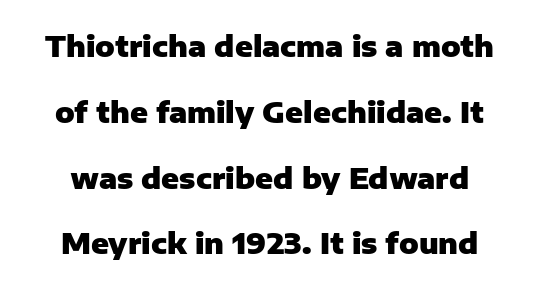
The image shows 29 px heavy sans-serif type, upright; set loose line spacing (2.27x), normal letter spacing, not underlined; low stroke contrast and a medium x-height.
